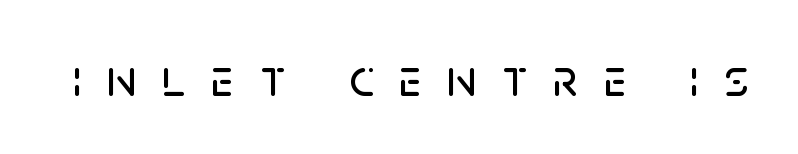
{"serif": "no", "italic": "no", "width": "normal", "stroke_contrast": "low", "x_height": "large", "monospaced": "no", "underline": "no", "letter_spacing": "wide", "letter_spacing_em": 0.49, "glyph_px": 53}
